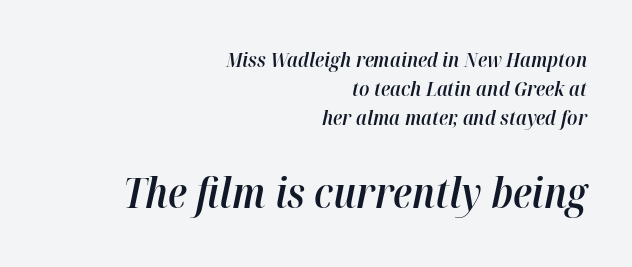
{"italic": "yes", "lean": "right", "slant_degrees": 12, "bold": "semi", "weight": "semibold", "width": "normal", "stroke_contrast": "high", "x_height": "medium", "monospaced": "no", "underline": "no", "align": "right", "line_spacing": "normal", "line_spacing_ratio": 1.44, "letter_spacing": "normal", "letter_spacing_em": 0.0, "larger_block": "second", "size_ratio": 2.05, "glyph_px": 41}
